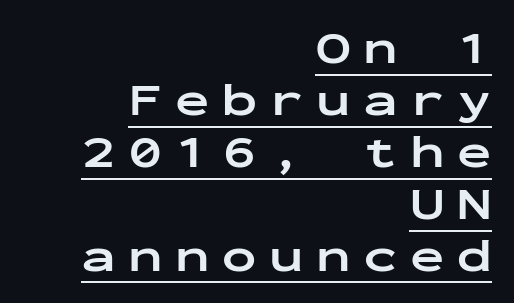
The compositor pushed each line to the right boundary. Spacing verdict: monospaced, one width for all characters. Baseline-to-baseline distance is barely more than the letter height. What decoration does the sample have? An underline. Stroke terminals: plain, sans-serif. Does extra space separate the letters? Yes, quite a lot of it.
